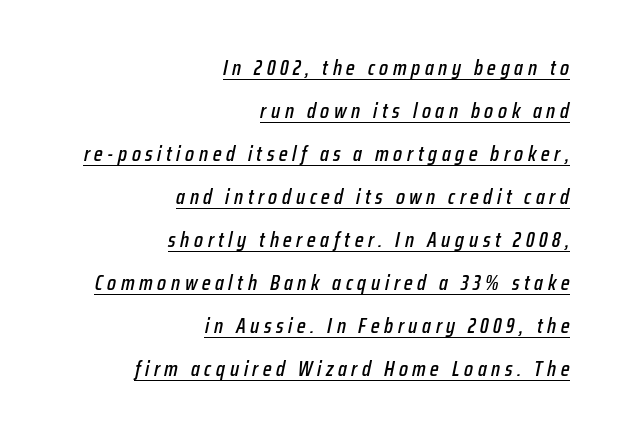
The image shows 21 px text type, italic (leaning right); set right-aligned, loose line spacing (2.05x), unusually wide letter spacing (+0.22 em), underlined.
